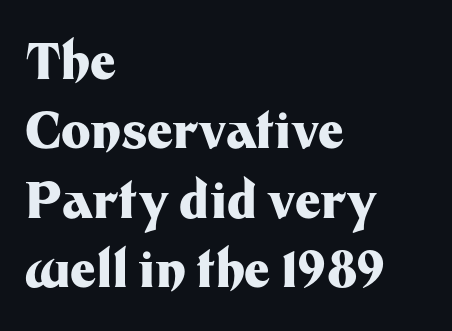
The font family rendered here belongs to the sans-serif group. The passage shown stacks its lines at a standard gap. Default kerning and tracking; the words read as compact shapes. As a designer I'd log this as weight 700, bold. A clean baseline with only descenders dipping below it.
